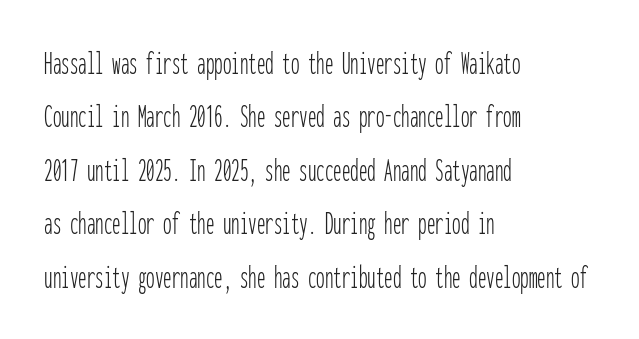
Q: Is the text bold? A: No.
Q: Is the text italic (slanted)? A: No, it is upright.
Q: Is the typeface a serif or a sans-serif typeface? A: Sans-serif.
Q: Is the text underlined? A: No.
Q: How is the paragraph aligned? A: Left-aligned.
Q: Is the spacing between letters normal or unusually wide? A: Normal.
Q: Is the spacing between lines tight, normal or loose? A: Normal.
Q: Width (condensed, normal, or wide)? A: Condensed.
Q: Stroke contrast? A: Low.
Q: x-height? A: Medium.
Q: Monospaced? A: Yes.
